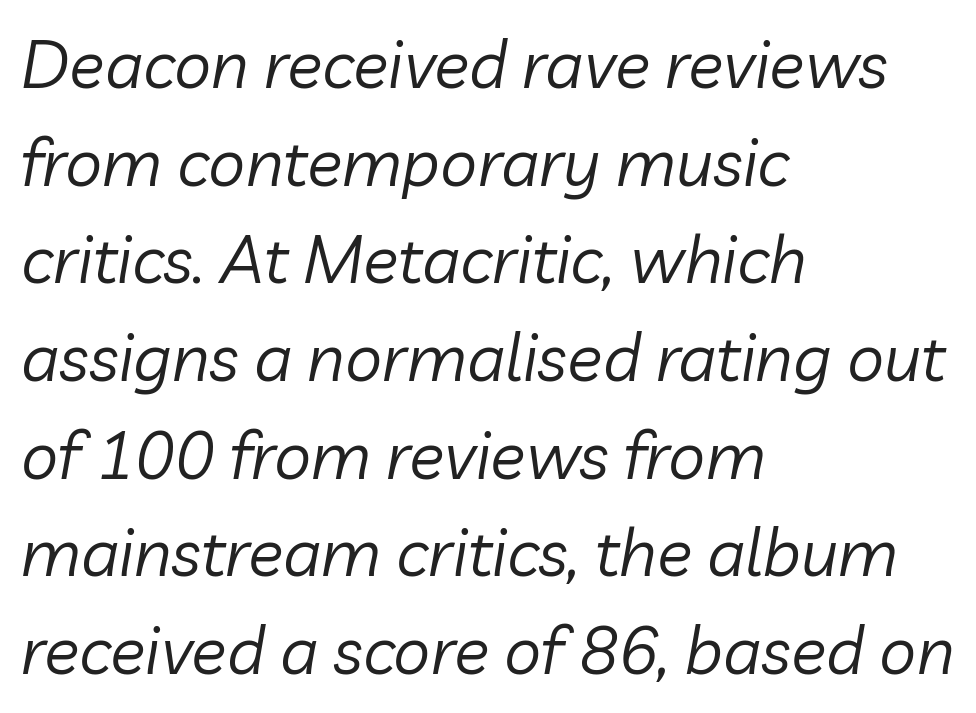
{"italic": "yes", "lean": "right", "slant_degrees": 10, "bold": "no", "weight": "regular", "width": "normal", "stroke_contrast": "low", "x_height": "medium", "monospaced": "no", "underline": "no", "align": "left", "line_spacing": "normal", "line_spacing_ratio": 1.48, "letter_spacing": "normal", "letter_spacing_em": 0.0, "glyph_px": 66}
